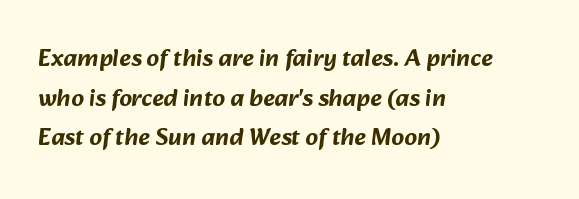
{"underline": "no", "align": "left", "line_spacing": "normal", "line_spacing_ratio": 1.59, "letter_spacing": "normal", "letter_spacing_em": 0.0, "glyph_px": 25}
